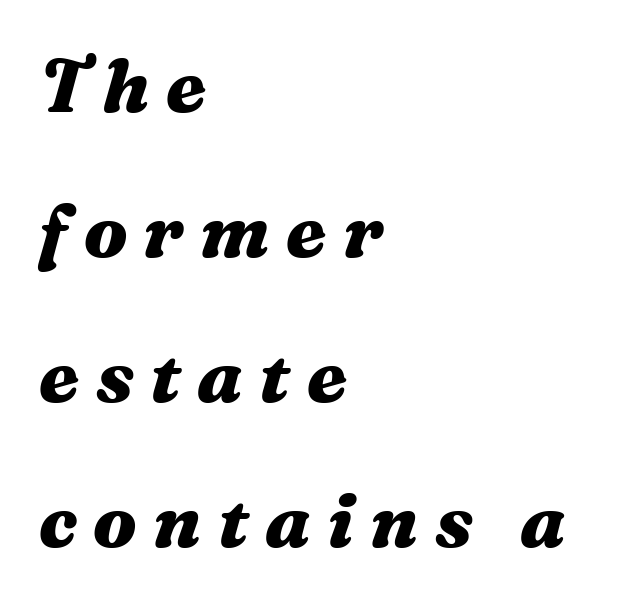
{"italic": "yes", "lean": "right", "slant_degrees": 16, "bold": "yes", "weight": "heavy", "width": "wide", "stroke_contrast": "medium", "x_height": "medium", "monospaced": "no", "underline": "no", "align": "left", "line_spacing": "loose", "line_spacing_ratio": 1.96, "letter_spacing": "wide", "letter_spacing_em": 0.22, "glyph_px": 74}
